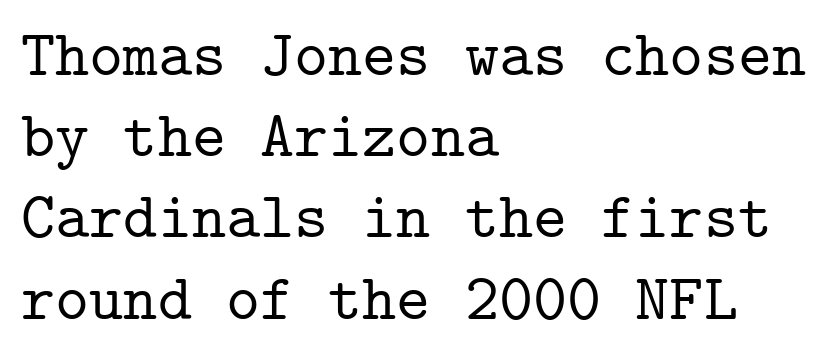
{"serif": "yes", "italic": "no", "width": "normal", "stroke_contrast": "low", "x_height": "medium", "monospaced": "yes", "underline": "no", "align": "left", "line_spacing": "normal", "line_spacing_ratio": 1.25, "letter_spacing": "normal", "letter_spacing_em": 0.0, "glyph_px": 65}
